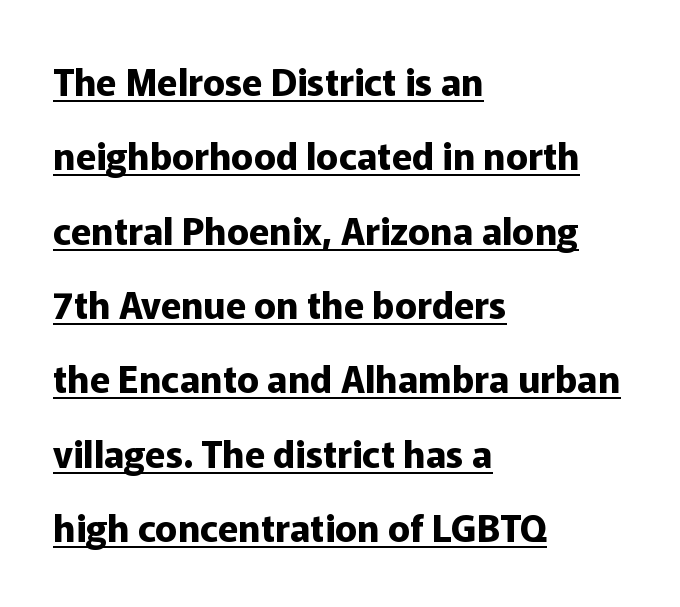
Does extra space separate the letters? No, they use regular spacing. Like a heading marked for emphasis, these lines bear an underscore. Each glyph is drawn with heavy, bold strokes. Spacing verdict: proportional, widths tailored to each character. When letters stand straight like this, we call the style roman or upright.
